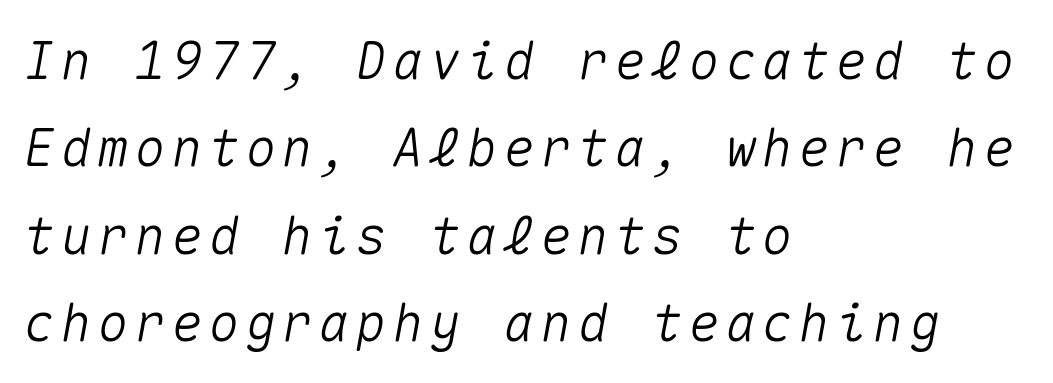
The passage shown stacks its lines at a standard gap. Think of a typewriter: that constant character pitch is what you see here. The glyphs look as if they've been sheared to an angle. Teacher's note: observe the even left margin — that is flush-left alignment.
